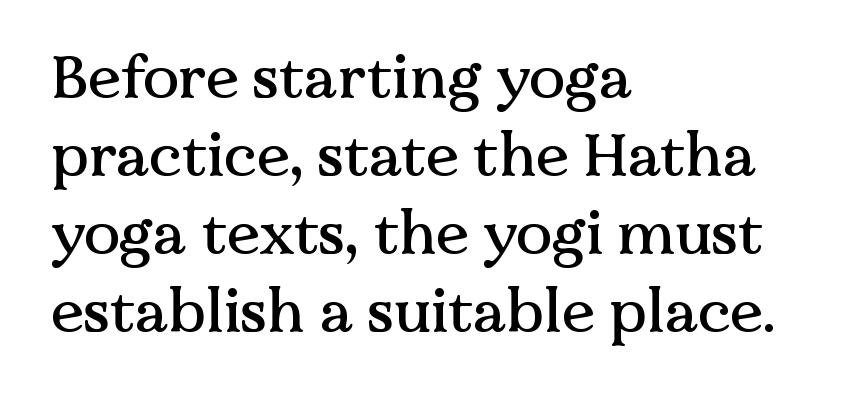
Nope, not italic — everything's standing straight. Honestly, there is no underline to notice here at all. A typesetter would call this proportional, since set widths differ per character. Whoever set this chose a conventional vertical rhythm. Font category for this specimen: serif.
